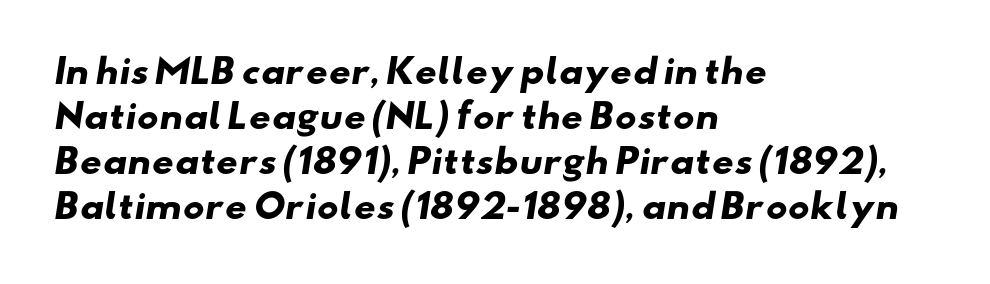
Q: Is the text bold? A: Yes.
Q: Is the typeface a serif or a sans-serif typeface? A: Sans-serif.
Q: Is the text underlined? A: No.
Q: How is the paragraph aligned? A: Left-aligned.
Q: Is the spacing between letters normal or unusually wide? A: Normal.
Q: Is the spacing between lines tight, normal or loose? A: Normal.
Q: Width (condensed, normal, or wide)? A: Wide.
Q: Stroke contrast? A: Low.
Q: x-height? A: Small.
Q: Monospaced? A: No.
